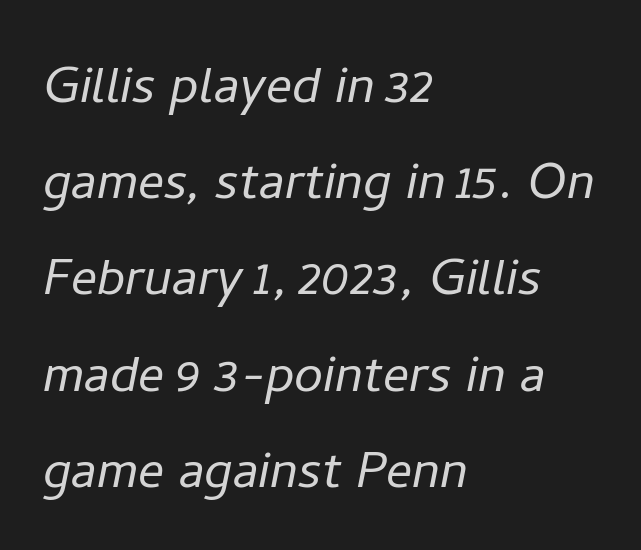
{"italic": "yes", "lean": "right", "slant_degrees": 11, "bold": "no", "weight": "light", "width": "normal", "stroke_contrast": "low", "x_height": "medium", "monospaced": "no", "underline": "no", "align": "left", "line_spacing": "normal", "line_spacing_ratio": 1.48, "letter_spacing": "normal", "letter_spacing_em": 0.0, "glyph_px": 65}
